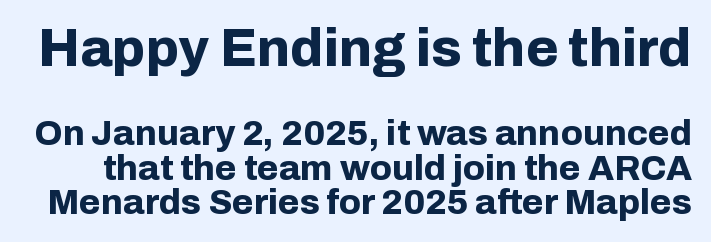
{"serif": "no", "italic": "no", "bold": "yes", "weight": "bold", "width": "normal", "stroke_contrast": "low", "x_height": "medium", "monospaced": "no", "underline": "no", "line_spacing": "tight", "line_spacing_ratio": 0.99, "letter_spacing": "normal", "letter_spacing_em": 0.0, "larger_block": "first", "size_ratio": 1.51, "glyph_px": 53}
